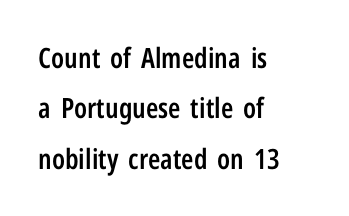
The image shows 28 px semibold, condensed sans-serif type, upright; set left-aligned, line spacing 1.8x, normal letter spacing, not underlined; low stroke contrast and a medium x-height.
